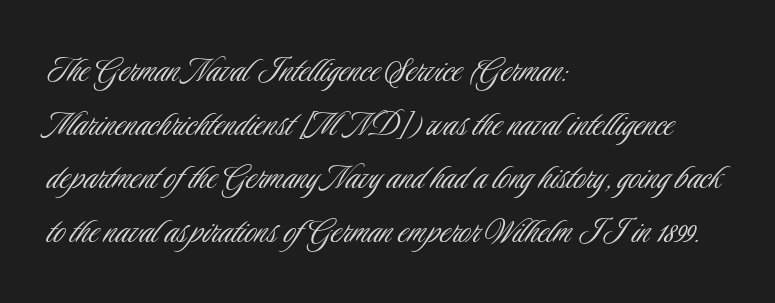
The image shows 40 px light, condensed sans-serif type; set left-aligned, normal line spacing (1.34x), normal letter spacing, not underlined; low stroke contrast and a small x-height.
